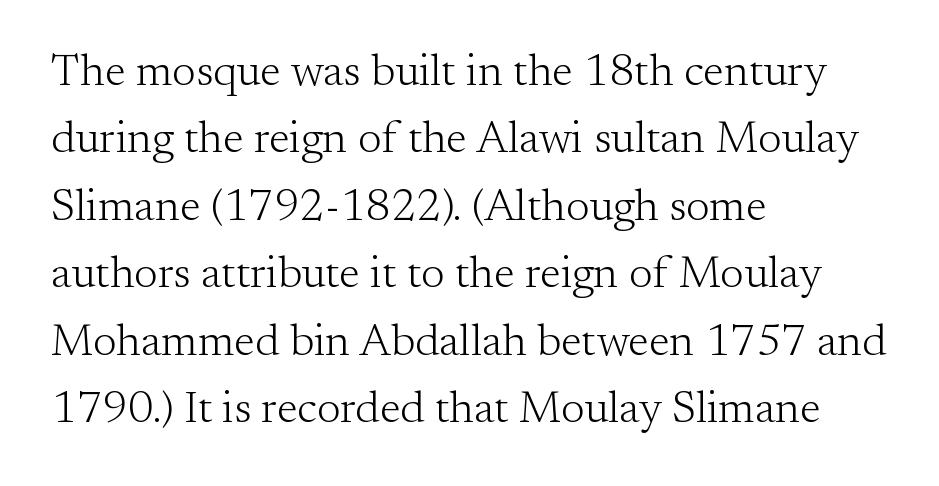
{"serif": "yes", "italic": "no", "bold": "no", "weight": "light", "width": "normal", "stroke_contrast": "medium", "x_height": "small", "monospaced": "no", "underline": "no", "align": "left", "line_spacing": "normal", "line_spacing_ratio": 1.5, "letter_spacing": "normal", "letter_spacing_em": 0.0, "glyph_px": 45}
